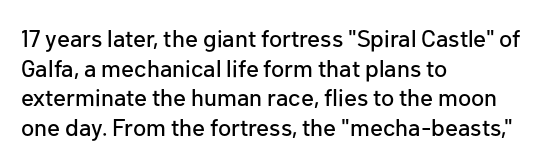
The rag falls on the right side of this text block. This sample uses an upright cut, with every glyph sitting square on the baseline. This sample uses plain, unmodified letter spacing. The strip under each line holds only bare page.
